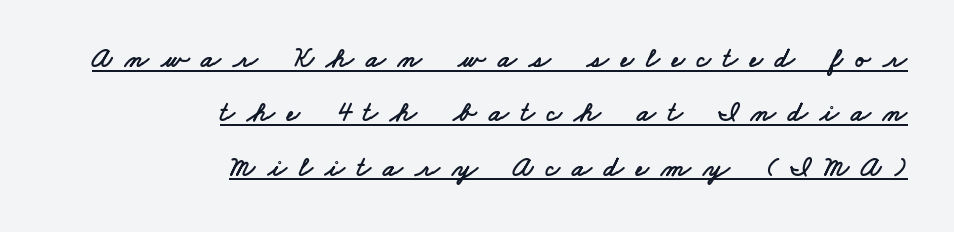
The image shows 28 px wide sans-serif type; set right-aligned, loose line spacing (1.94x), unusually wide letter spacing (+0.44 em), underlined; low stroke contrast and a small x-height.
